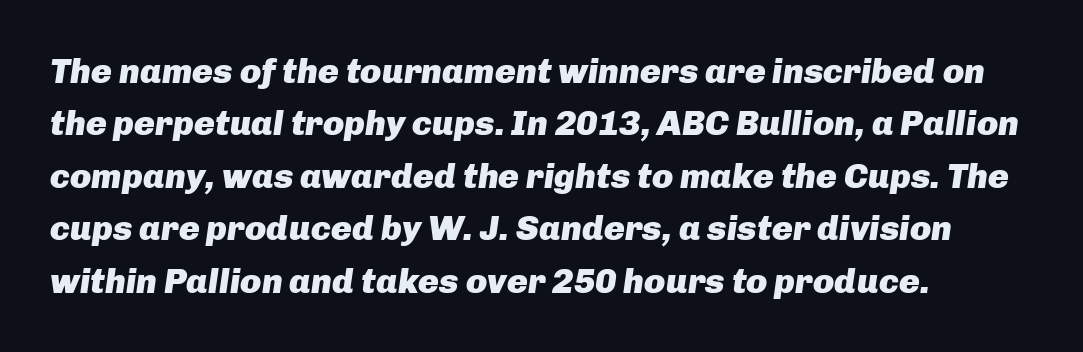
Tall strokes in this sample are angled rather than plumb. Underlining? Definitely not there. Character widths vary here, with narrow letters taking less room than wide ones. Pretty heavy lettering here — definitely bold. The paragraph has a hard left edge and a soft right edge.
